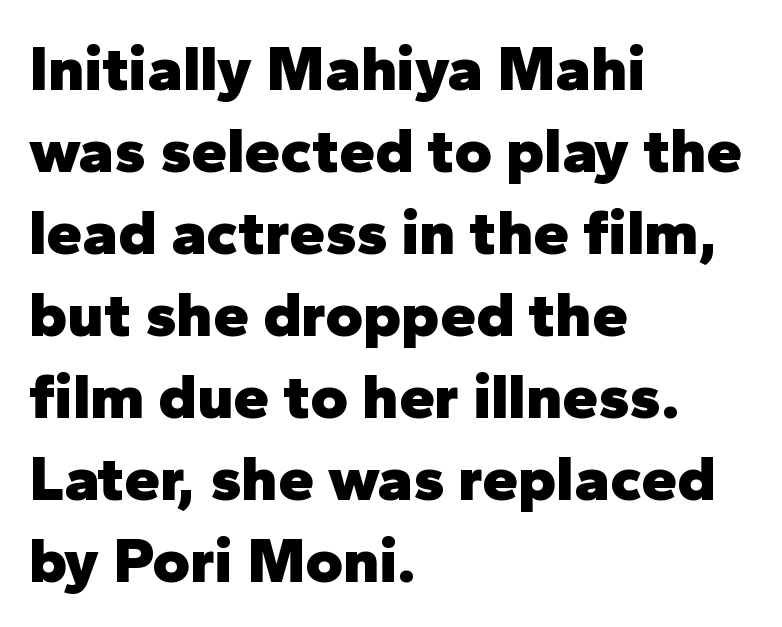
Words float on clear page, feet unadorned. Varying glyph widths throughout — classic text-font behaviour. The glyphs in this specimen are sans serif. Set as a true bold cut, around the 700 mark.
